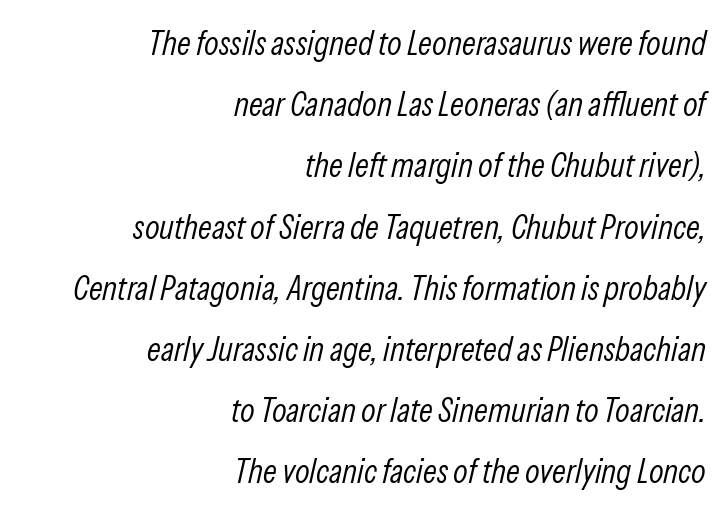
The specimen omits any rule beneath the text block's lines. These lines stack with their right ends in a neat column. The letters are slanted; this is an italic face. Is the stroke heavy? The answer is a plain regular-or-lighter. The letters advance in unequal steps, a hallmark of proportional type.
